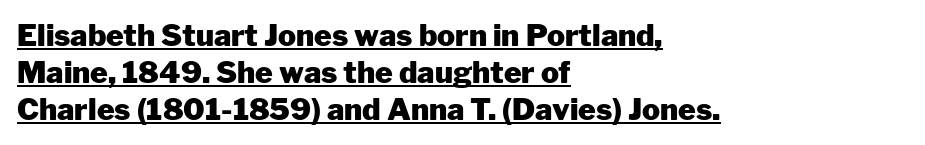
Q: Is the text bold? A: Yes.
Q: Is the text italic (slanted)? A: No, it is upright.
Q: Is the typeface a serif or a sans-serif typeface? A: Sans-serif.
Q: Is the text underlined? A: Yes.
Q: How is the paragraph aligned? A: Left-aligned.
Q: Is the spacing between letters normal or unusually wide? A: Normal.
Q: Width (condensed, normal, or wide)? A: Normal.
Q: Stroke contrast? A: Low.
Q: x-height? A: Medium.
Q: Monospaced? A: No.
